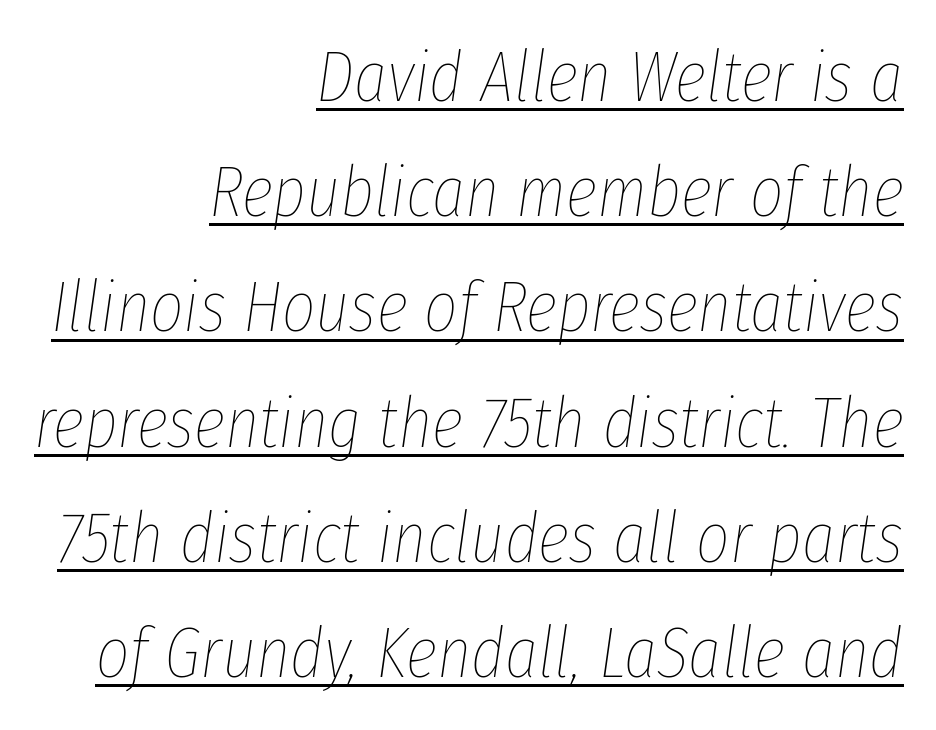
{"italic": "yes", "lean": "right", "slant_degrees": 8, "bold": "no", "weight": "thin", "width": "condensed", "stroke_contrast": "low", "x_height": "medium", "monospaced": "no", "underline": "yes", "align": "right", "line_spacing": "normal", "line_spacing_ratio": 1.6, "letter_spacing": "normal", "letter_spacing_em": 0.0, "glyph_px": 72}
